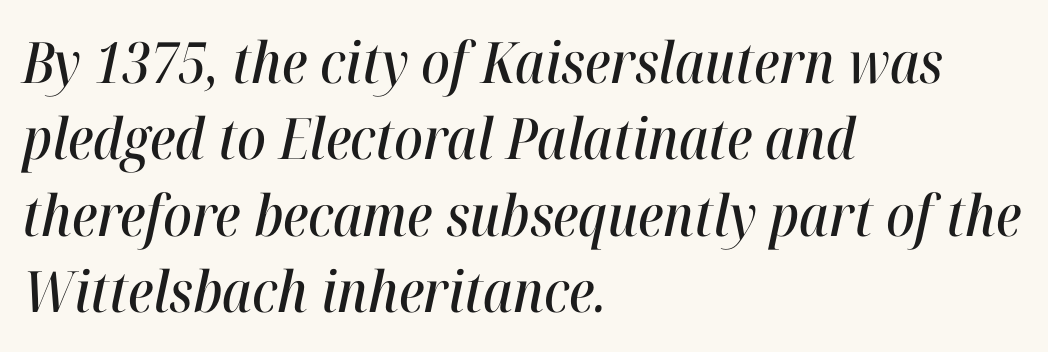
The image shows 57 px condensed type, italic (leaning right); set left-aligned, normal line spacing (1.34x), normal letter spacing, not underlined; high stroke contrast and a medium x-height.
